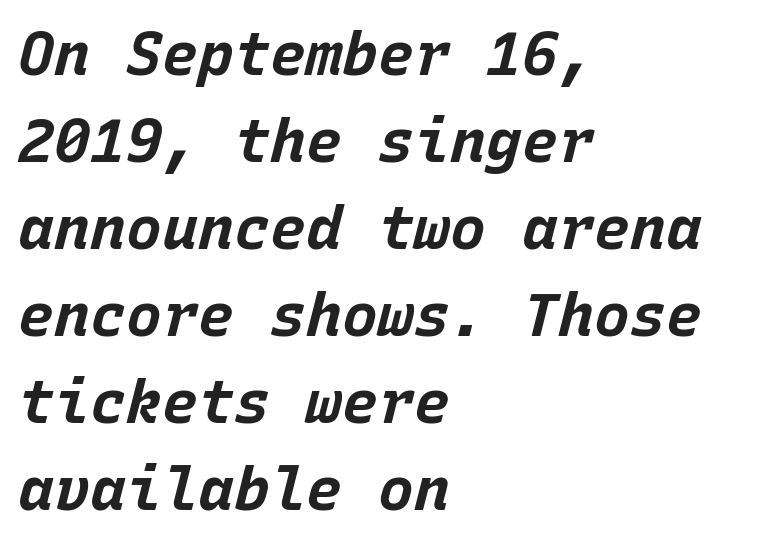
Monospaced: the letters line up in strict vertical columns. The rendering keeps characters at their native spacing. Typesetter's note: full bold, strokes at maximum text heaviness. If you drew a ruler down the left edge, every line would touch it. Line spacing here is normal.
